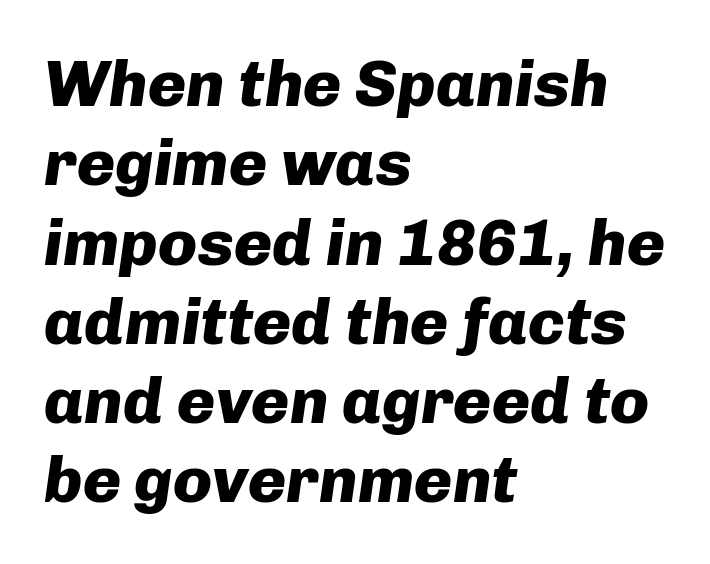
The image shows 65 px heavy type, italic (leaning right); set left-aligned, line spacing 1.22x, normal letter spacing, not underlined; low stroke contrast and a medium x-height.
